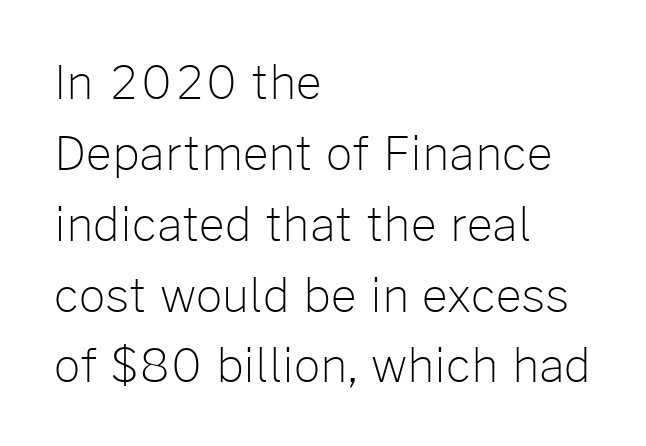
Q: Is the text bold? A: No.
Q: Is the text italic (slanted)? A: No, it is upright.
Q: Is the typeface a serif or a sans-serif typeface? A: Sans-serif.
Q: Is the text underlined? A: No.
Q: How is the paragraph aligned? A: Left-aligned.
Q: Is the spacing between letters normal or unusually wide? A: Normal.
Q: Is the spacing between lines tight, normal or loose? A: Normal.
Q: Width (condensed, normal, or wide)? A: Normal.
Q: Stroke contrast? A: Low.
Q: x-height? A: Medium.
Q: Monospaced? A: No.
